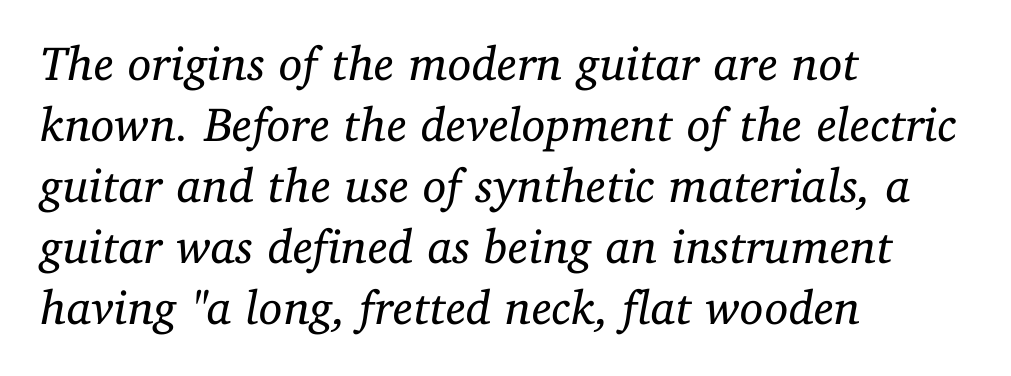
The image shows 48 px regular-weight serif type, italic (leaning right); set left-aligned, normal line spacing (1.27x), normal letter spacing, not underlined; low stroke contrast and a medium x-height.
